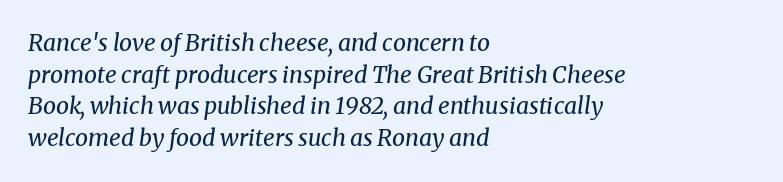
Where is the straight margin? On the left. What's the leading like? Ordinary, nothing unusual. The tracking reads as untouched default to a designer's eye. The foot of each line stays bare and open. Notice how the stems are inclined rather than vertical — that's the hallmark of italics.
